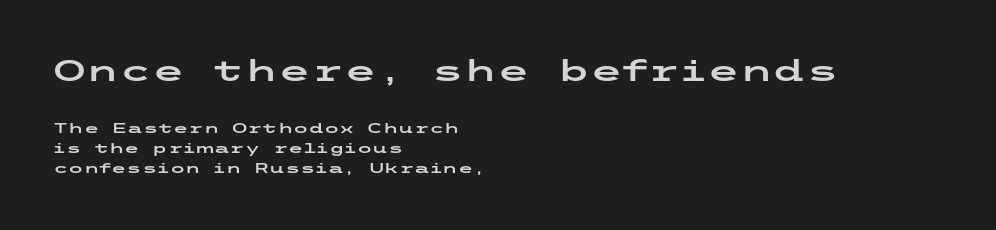
The typeface chosen for these lines omits serifs. Ordinary non-slanted type is in use. Check the space under the baseline: it is left empty. In terms of leading, this rendering sits right in the middle.
